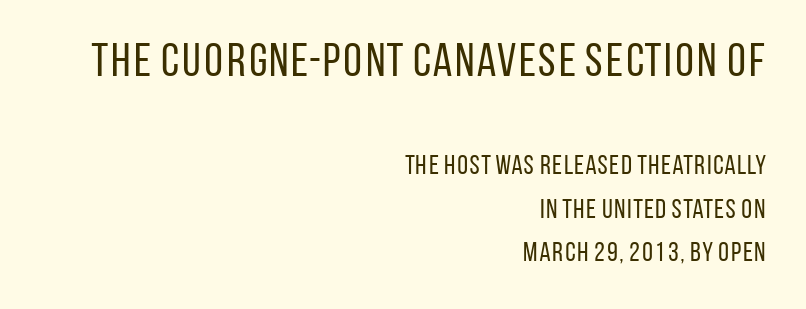
Q: Is the text bold? A: No.
Q: Is the text italic (slanted)? A: No, it is upright.
Q: Is the typeface a serif or a sans-serif typeface? A: Sans-serif.
Q: Is the text underlined? A: No.
Q: How is the paragraph aligned? A: Right-aligned.
Q: Is the spacing between letters normal or unusually wide? A: Normal.
Q: Is the spacing between lines tight, normal or loose? A: Normal.
Q: Which block of text is set in a larger size, the first (top) or the second (bottom)? A: The first (top) one.
Q: Width (condensed, normal, or wide)? A: Condensed.
Q: Stroke contrast? A: Low.
Q: x-height? A: Large.
Q: Monospaced? A: No.
